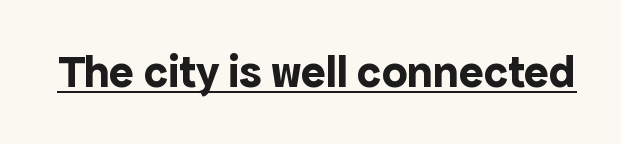
The image shows 46 px bold sans-serif type, upright; set normal letter spacing, underlined; a medium x-height.
